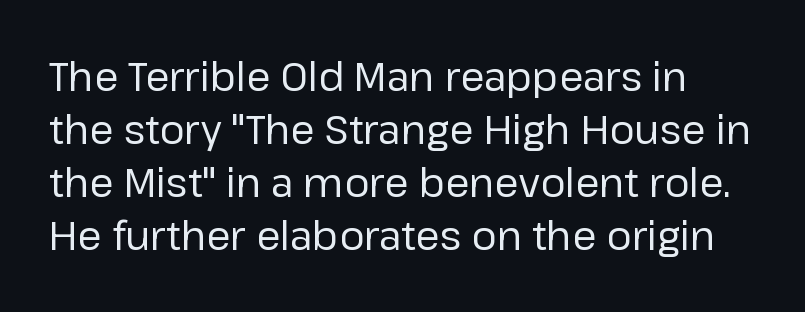
The image shows 39 px regular-weight sans-serif type, upright; set normal line spacing (1.36x), normal letter spacing, not underlined; low stroke contrast and a medium x-height.
